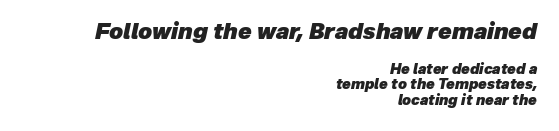
The image shows 22 px bold type, italic (leaning right); set right-aligned, tight line spacing (1.08x), normal letter spacing, not underlined; the first (top) block is 1.57x larger.
